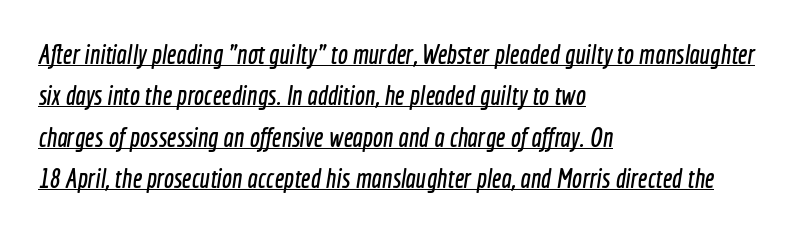
{"underline": "yes", "align": "left", "line_spacing": "normal", "line_spacing_ratio": 1.53, "letter_spacing": "normal", "letter_spacing_em": 0.0, "glyph_px": 27}
